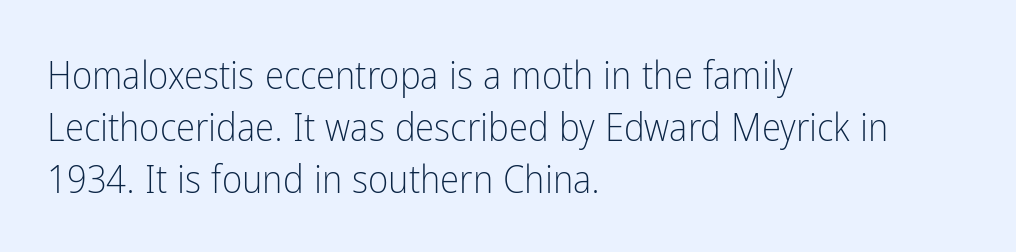
Rendered with straight, roman letterforms. The vertical gap from one line to the next is medium. The ragged edge is on the right, which tells us the setting is flush left. The string is rendered with underlining switched off.
